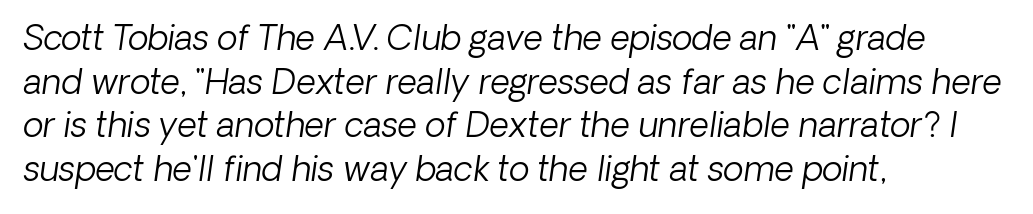
Q: Is the text bold? A: No.
Q: Is the typeface a serif or a sans-serif typeface? A: Sans-serif.
Q: Is the text underlined? A: No.
Q: How is the paragraph aligned? A: Left-aligned.
Q: Is the spacing between letters normal or unusually wide? A: Normal.
Q: Is the spacing between lines tight, normal or loose? A: Normal.
Q: Width (condensed, normal, or wide)? A: Normal.
Q: Stroke contrast? A: Low.
Q: x-height? A: Medium.
Q: Monospaced? A: No.
